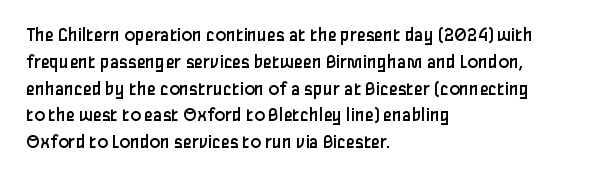
Q: Is the text bold? A: No.
Q: Is the text italic (slanted)? A: No, it is upright.
Q: Is the text underlined? A: No.
Q: How is the paragraph aligned? A: Left-aligned.
Q: Is the spacing between letters normal or unusually wide? A: Normal.
Q: Is the spacing between lines tight, normal or loose? A: Normal.
